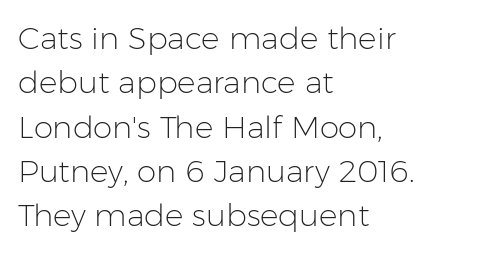
A typesetter would call this leading conventional body-copy spacing. To sum up the face: it is a sans, with no serifs. Horizontally, the lines are justified to the leading edge only. Nothing heavy about these letters — not bold at all.
